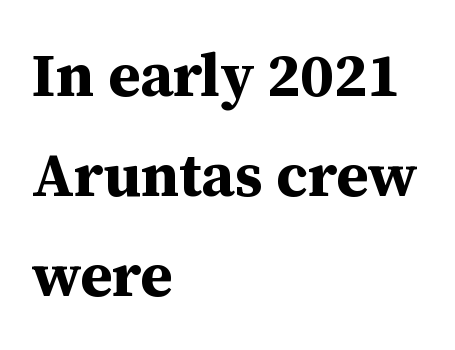
The image shows 61 px bold serif type, upright; set left-aligned, normal line spacing (1.64x), normal letter spacing, not underlined; medium stroke contrast and a medium x-height.
